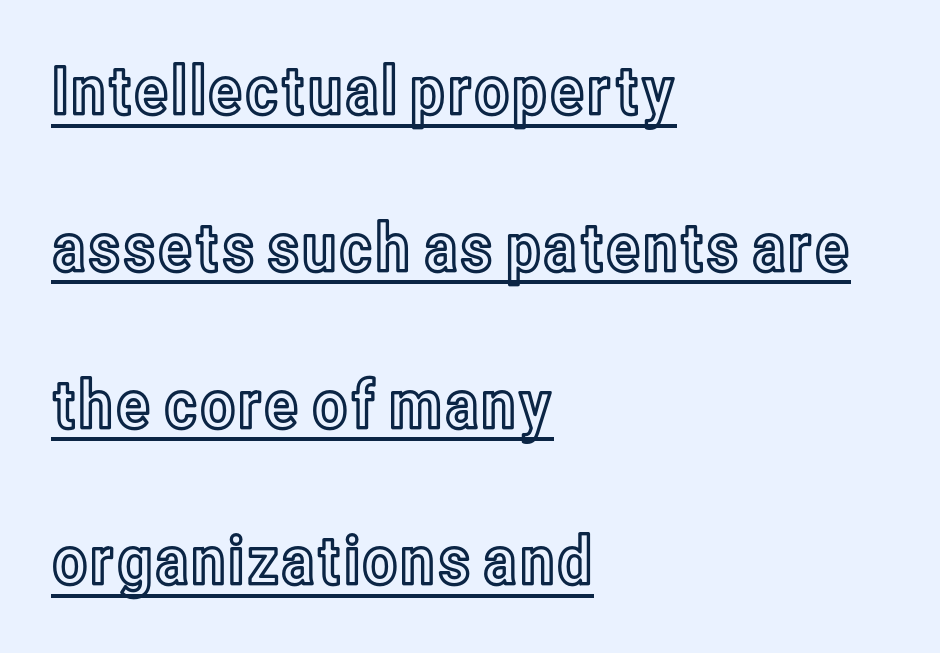
A baseline rule has been typeset under these characters. Quick note: interline space is abundant. Each letter keeps its own natural width here, so spacing adapts to shape. These lines are set flush left with a ragged right edge.
